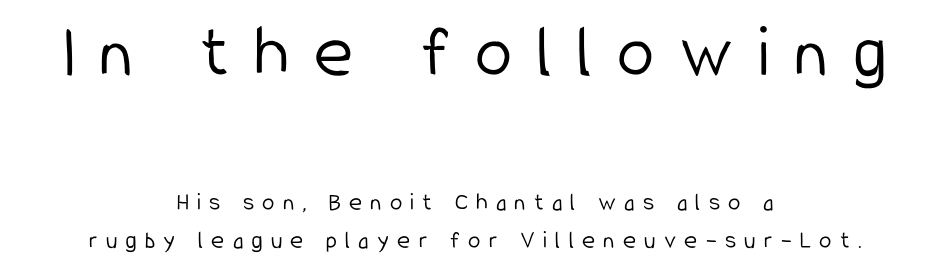
In this sample the first text group is rendered at the bigger scale. When letters stand straight like this, we call the style roman or upright. Any mark beneath the type? The region is blank. This sample has the flowing, uneven cadence of proportional lettering. Compared with typical body copy, the letter spacing here is much looser.
